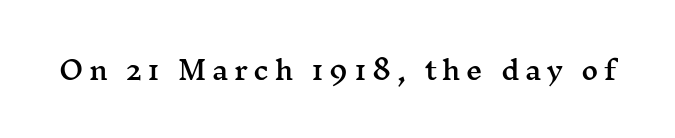
{"italic": "no", "underline": "no", "letter_spacing": "wide", "letter_spacing_em": 0.21, "glyph_px": 26}
